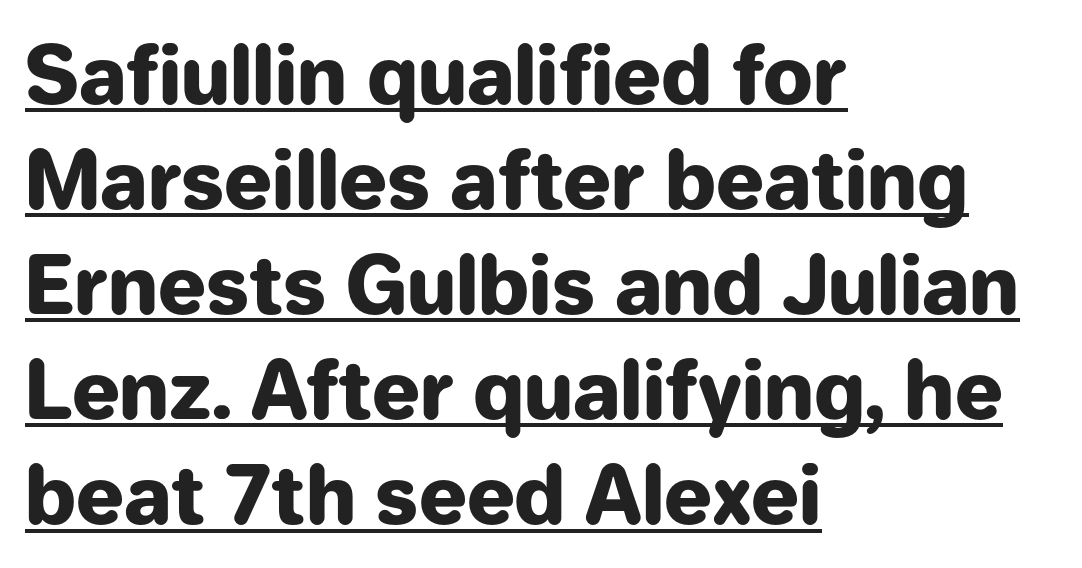
The image shows 79 px heavy sans-serif type, upright; set left-aligned, normal line spacing (1.33x), normal letter spacing, underlined; low stroke contrast and a medium x-height.
